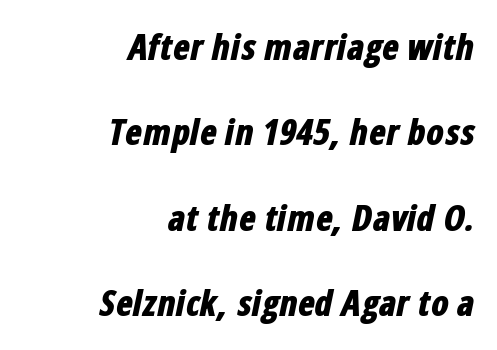
The image shows 35 px bold, condensed type, italic (leaning right); set right-aligned, loose line spacing (2.44x), normal letter spacing, not underlined; low stroke contrast and a medium x-height.
